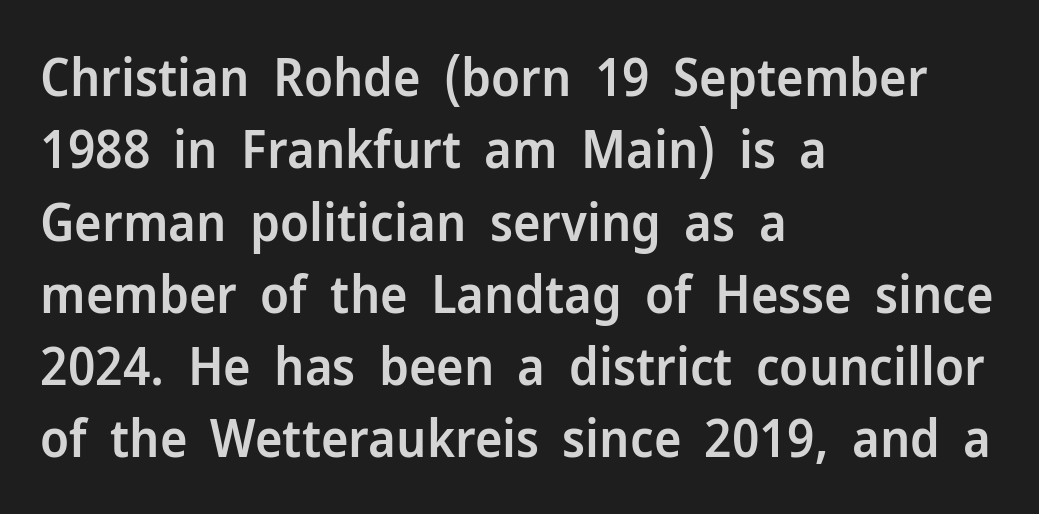
This sample keeps an unexceptional amount of space between lines. Bold? Not quite — semibold, heavier than regular but stopping short. The glyphs in this specimen are sans serif. Is the letter spacing exaggerated? No — it looks like the ordinary default.
